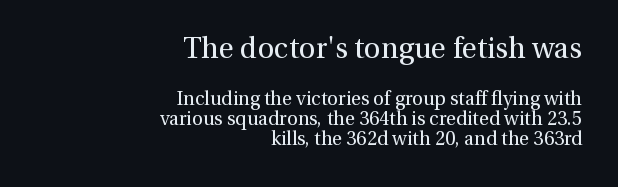
Q: Is the text bold? A: No.
Q: Is the text italic (slanted)? A: No, it is upright.
Q: Is the typeface a serif or a sans-serif typeface? A: Serif.
Q: Is the text underlined? A: No.
Q: How is the paragraph aligned? A: Right-aligned.
Q: Is the spacing between letters normal or unusually wide? A: Normal.
Q: Is the spacing between lines tight, normal or loose? A: Tight.
Q: Which block of text is set in a larger size, the first (top) or the second (bottom)? A: The first (top) one.
Q: Width (condensed, normal, or wide)? A: Normal.
Q: Stroke contrast? A: Medium.
Q: x-height? A: Medium.
Q: Monospaced? A: No.
